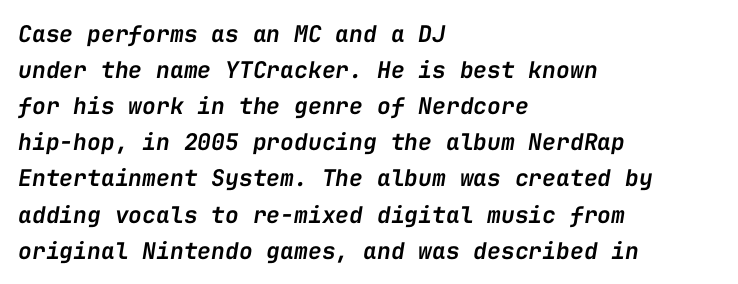
The image shows 23 px text type, italic (leaning right); set left-aligned, normal line spacing (1.57x), normal letter spacing, not underlined.
